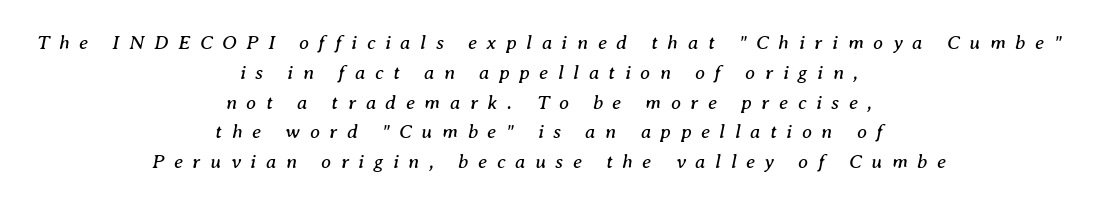
The font's italic variant was chosen for this text. The letterforms sit at book weight or below. Look at the tracking — it's clearly loosened, letters drifting apart. Any mark beneath the type? The region is blank. Interline gaps are of average width in this sample.
